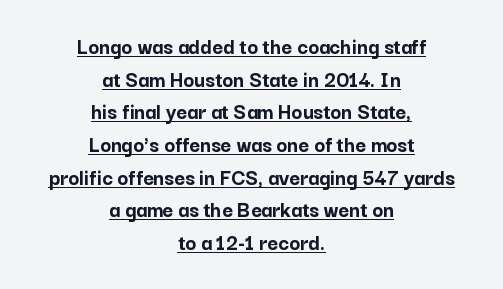
Q: Is the text bold? A: Yes.
Q: Is the text italic (slanted)? A: No, it is upright.
Q: Is the text underlined? A: Yes.
Q: How is the paragraph aligned? A: Centered.
Q: Is the spacing between letters normal or unusually wide? A: Normal.
Q: Is the spacing between lines tight, normal or loose? A: Normal.
